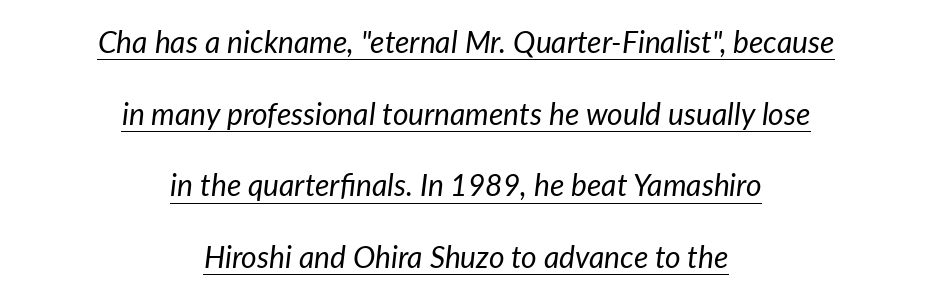
The image shows 30 px regular-weight type, italic (leaning right); set centered, loose line spacing (2.39x), normal letter spacing, underlined; low stroke contrast and a medium x-height.
